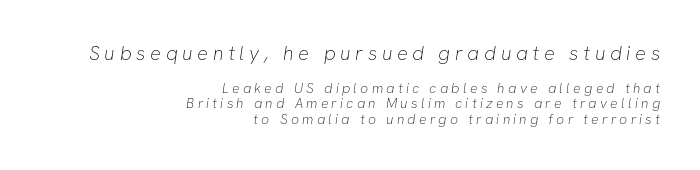
Q: Is the text bold? A: No.
Q: Is the text underlined? A: No.
Q: How is the paragraph aligned? A: Right-aligned.
Q: Is the spacing between letters normal or unusually wide? A: Unusually wide.
Q: Is the spacing between lines tight, normal or loose? A: Tight.
Q: Which block of text is set in a larger size, the first (top) or the second (bottom)? A: The first (top) one.
